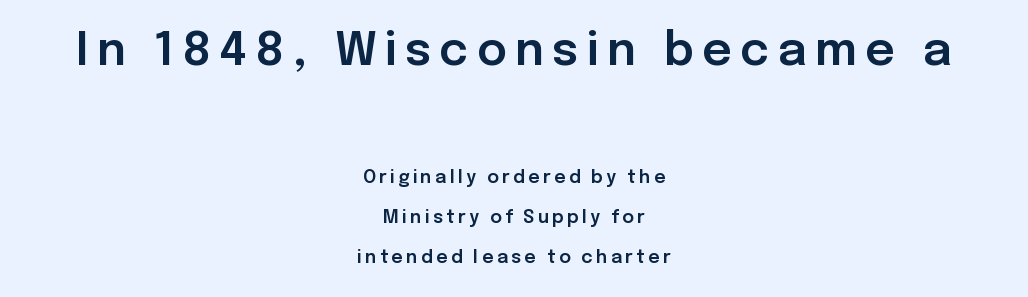
The earlier block is typeset at a bigger size than the later block. Examine the stroke ends and you'll find no serifs. This block would shrink considerably if given ordinary leading; it's expanded now. This sample has the flowing, uneven cadence of proportional lettering. Typeset on center — no edge is straight.
